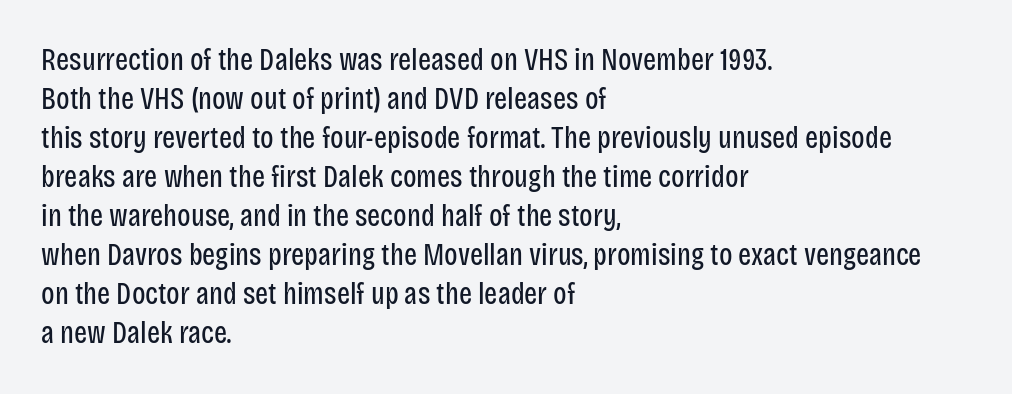
The image shows 31 px regular-weight, condensed sans-serif type, upright; set left-aligned, normal line spacing (1.26x), normal letter spacing, not underlined; low stroke contrast and a large x-height.
